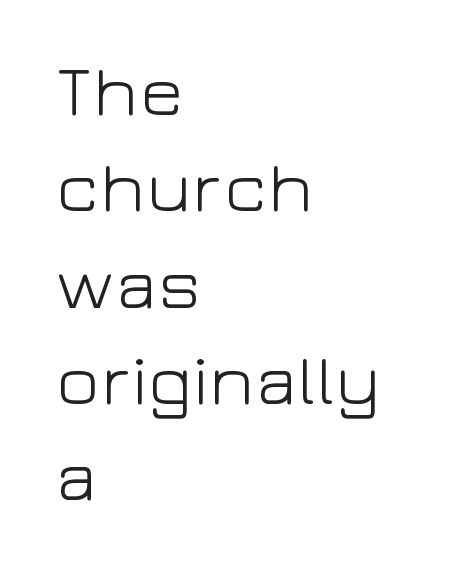
Lines of text with bare space underneath. The face used here is rendered with its standard letterfit. The face used here is proportionally spaced, like ordinary book or web type. To sum up the face: it is a sans, with no serifs.
